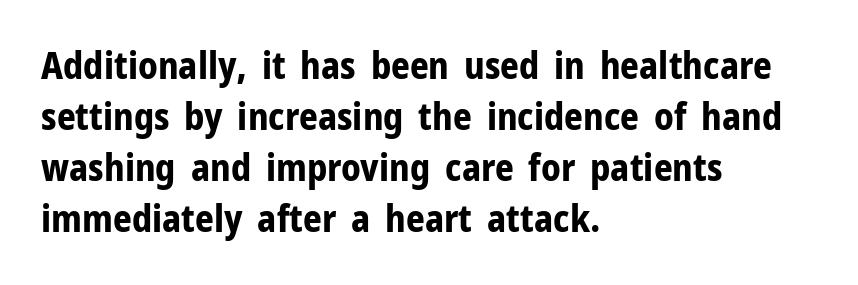
{"serif": "no", "italic": "no", "bold": "yes", "weight": "bold", "width": "normal", "stroke_contrast": "low", "x_height": "medium", "monospaced": "no", "underline": "no", "align": "left", "line_spacing": "normal", "line_spacing_ratio": 1.38, "letter_spacing": "normal", "letter_spacing_em": 0.0, "glyph_px": 37}
